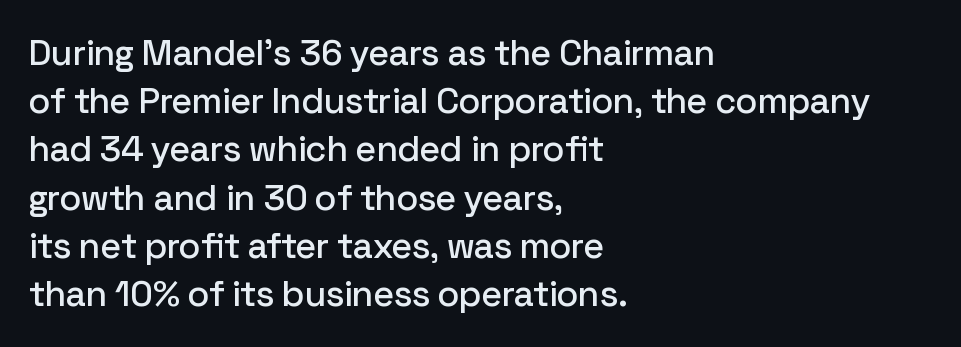
The image shows 36 px sans-serif type, upright; set left-aligned, normal line spacing (1.34x), normal letter spacing, not underlined; low stroke contrast and a medium x-height.
